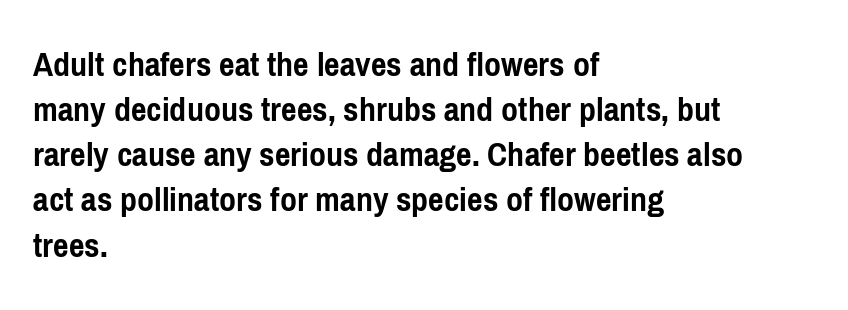
The image shows 37 px semibold, condensed sans-serif type, upright; set left-aligned, line spacing 1.22x, normal letter spacing, not underlined; low stroke contrast and a medium x-height.
